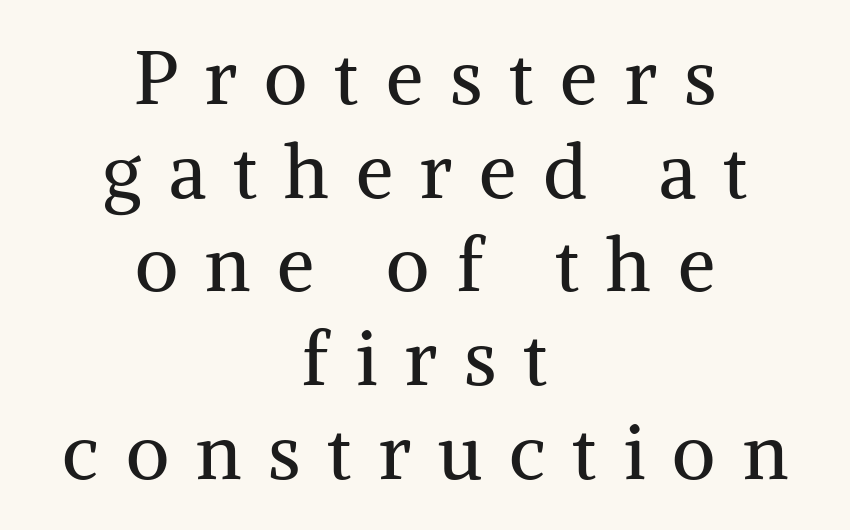
{"serif": "yes", "italic": "no", "bold": "no", "weight": "regular", "width": "normal", "stroke_contrast": "medium", "x_height": "medium", "monospaced": "no", "underline": "no", "align": "center", "line_spacing": "normal", "line_spacing_ratio": 1.25, "letter_spacing": "wide", "letter_spacing_em": 0.36, "glyph_px": 75}
